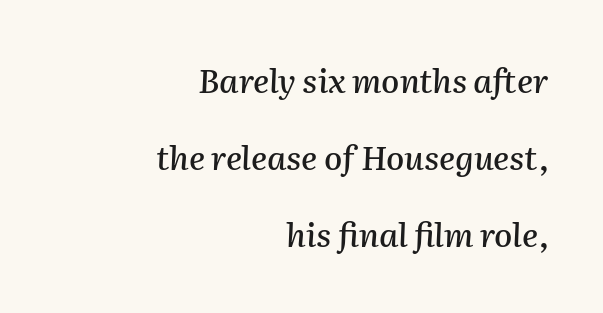
A great deal of white space separates one row of letters from the next. Looking at the ascenders, they clearly lean. The passage shown is not underscored anywhere. The face used here is proportionally spaced, like ordinary book or web type. Which margin do the lines hug? The right one — the left edge is uneven. Spacing between characters is what you'd get straight out of the box.
